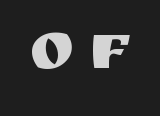
Nope, no serifs anywhere on these letters. Spacing verdict: proportional, widths tailored to each character. Nobody drew a line under any word here. The lettering holds an erect, upright posture throughout. Students, note that the glyphs here are deliberately spaced far apart.
